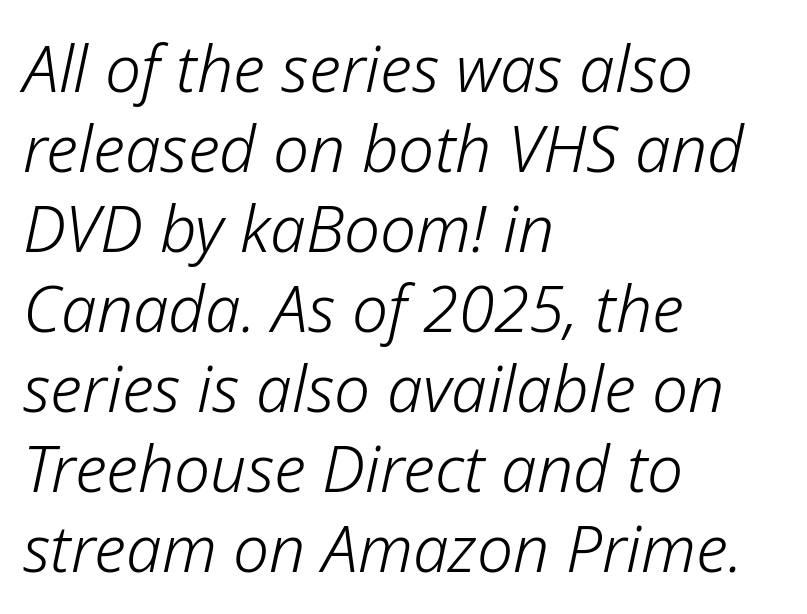
Think of a printed novel: that variable character pitch is what you see here. Counters stay open thanks to moderate or lighter strokes. Left-aligned paragraph, ragged on the right. Italic? Definitely — the glyphs are oblique. Descenders are the only things crossing below the line. Nobody touched the tracking dial on this one.
